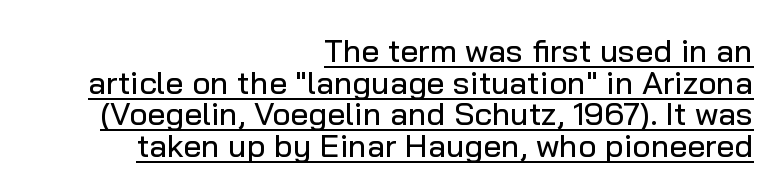
In designer terms, the underline attribute is active on this setting. The letters sit at their default tracking, neither squeezed nor spread. Does the type have serifs? No, each stem ends abruptly. This sample is right-justified, so line beginnings fall wherever the words allow.
